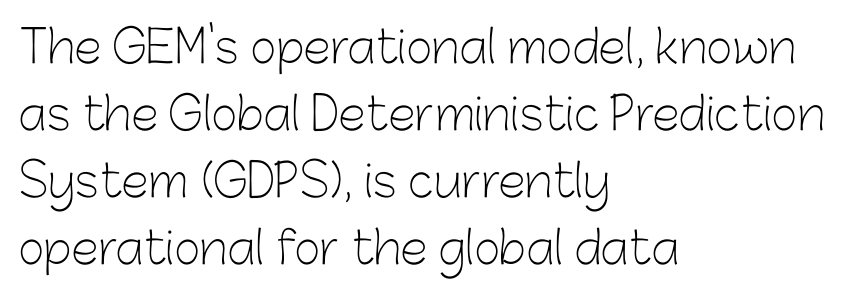
The image shows 45 px light sans-serif type, upright; set left-aligned, normal line spacing (1.49x), normal letter spacing, not underlined; low stroke contrast and a medium x-height.
